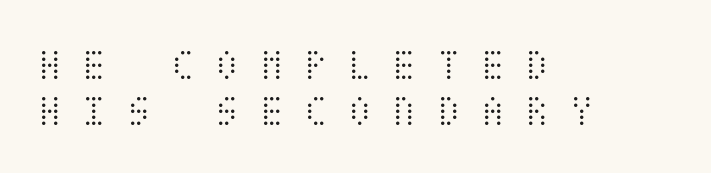
Q: Is the text bold? A: No.
Q: Is the text italic (slanted)? A: No, it is upright.
Q: Is the text underlined? A: No.
Q: How is the paragraph aligned? A: Left-aligned.
Q: Is the spacing between letters normal or unusually wide? A: Unusually wide.
Q: Is the spacing between lines tight, normal or loose? A: Tight.
Q: Width (condensed, normal, or wide)? A: Condensed.
Q: Stroke contrast? A: Medium.
Q: x-height? A: Large.
